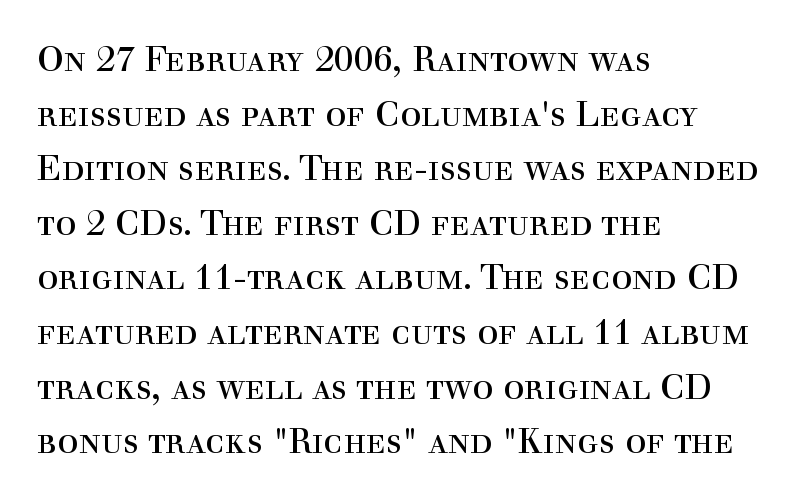
The image shows 35 px regular-weight serif type, upright; set left-aligned, normal line spacing (1.56x), normal letter spacing, not underlined; a medium x-height.
